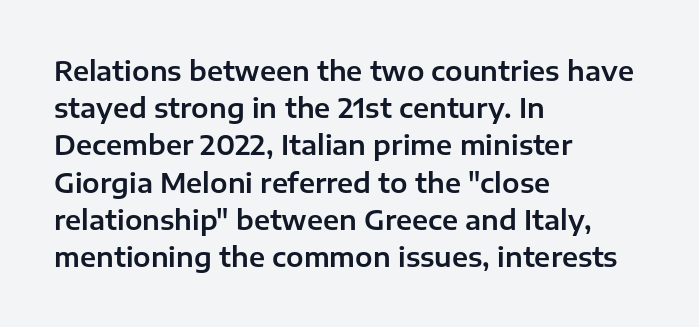
Q: Is the text italic (slanted)? A: No, it is upright.
Q: Is the text underlined? A: No.
Q: How is the paragraph aligned? A: Left-aligned.
Q: Is the spacing between letters normal or unusually wide? A: Normal.
Q: Is the spacing between lines tight, normal or loose? A: Normal.
